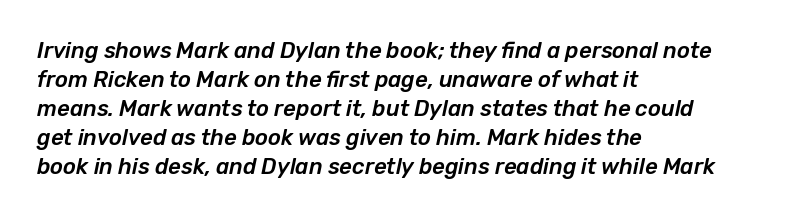
Q: Is the text italic (slanted)? A: Yes, it leans right by about 12 degrees.
Q: Is the text underlined? A: No.
Q: How is the paragraph aligned? A: Left-aligned.
Q: Is the spacing between letters normal or unusually wide? A: Normal.
Q: Is the spacing between lines tight, normal or loose? A: Normal.
